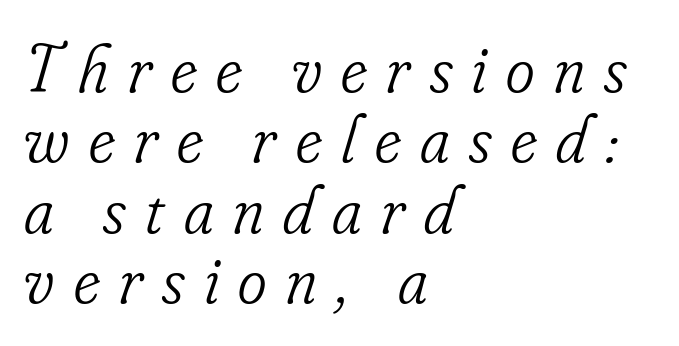
The leading is snug, giving the passage a crowded texture. This is not heavy type; no bold has been used. Caption: multi-line text, flush left, ragged right. Is the type slanted? Yes — the strokes lean at a clear angle. Someone cranked the tracking dial way up on this one. Anything drawn beneath the words? Only blank space.
